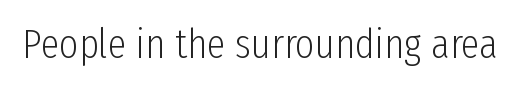
The image shows 42 px light, condensed sans-serif type, upright; set normal letter spacing, not underlined; low stroke contrast and a medium x-height.
